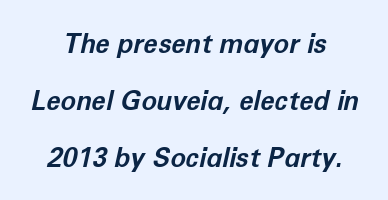
Q: Is the text bold? A: Yes.
Q: Is the text italic (slanted)? A: Yes, it leans right by about 12 degrees.
Q: Is the text underlined? A: No.
Q: Is the spacing between letters normal or unusually wide? A: Normal.
Q: Is the spacing between lines tight, normal or loose? A: Loose.
